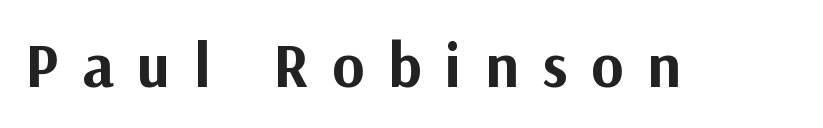
What weight is shown? A full bold with thick strokes. A typesetter would call this proportional, since set widths differ per character. Inter-character spacing is expanded well beyond the font's built-in metrics. Check where the strokes stop: nothing finishes them off — pure sans.
